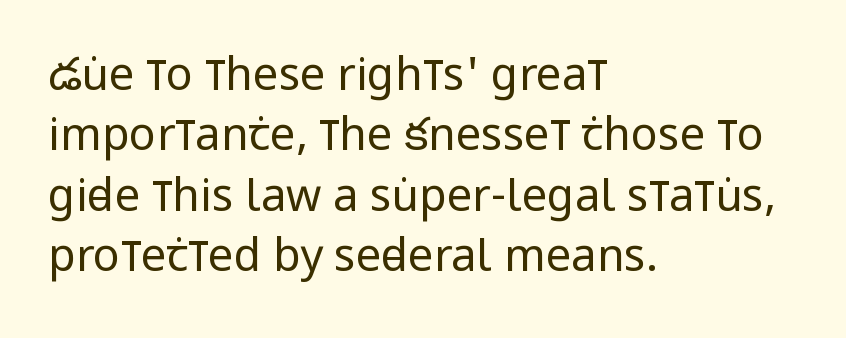
{"serif": "no", "italic": "no", "bold": "no", "weight": "regular", "width": "condensed", "stroke_contrast": "low", "x_height": "large", "monospaced": "no", "underline": "no", "align": "left", "line_spacing": "normal", "line_spacing_ratio": 1.34, "letter_spacing": "normal", "letter_spacing_em": 0.0, "glyph_px": 45}
